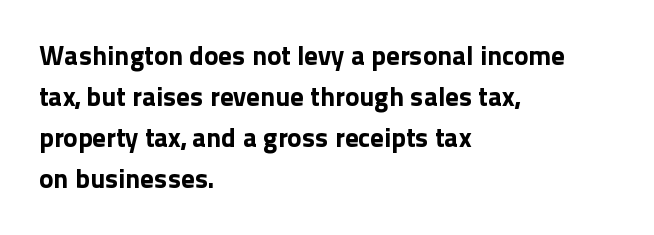
The image shows 27 px bold type, upright; set left-aligned, normal line spacing (1.52x), normal letter spacing, not underlined.
